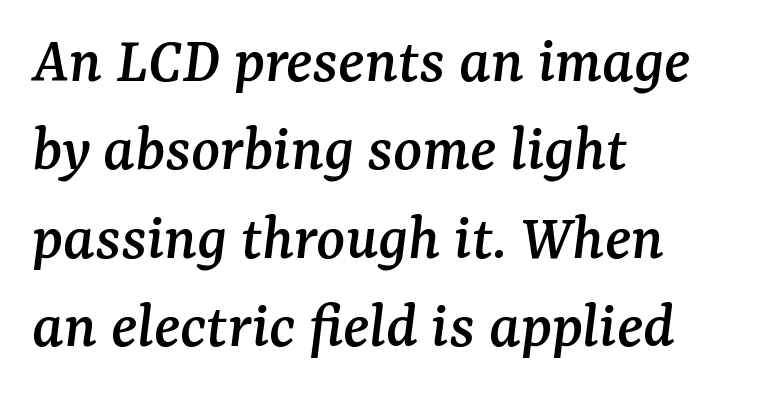
{"serif": "yes", "italic": "yes", "lean": "right", "slant_degrees": 7, "width": "normal", "stroke_contrast": "medium", "x_height": "medium", "monospaced": "no", "underline": "no", "align": "left", "line_spacing": "normal", "line_spacing_ratio": 1.32, "letter_spacing": "normal", "letter_spacing_em": 0.0, "glyph_px": 67}
